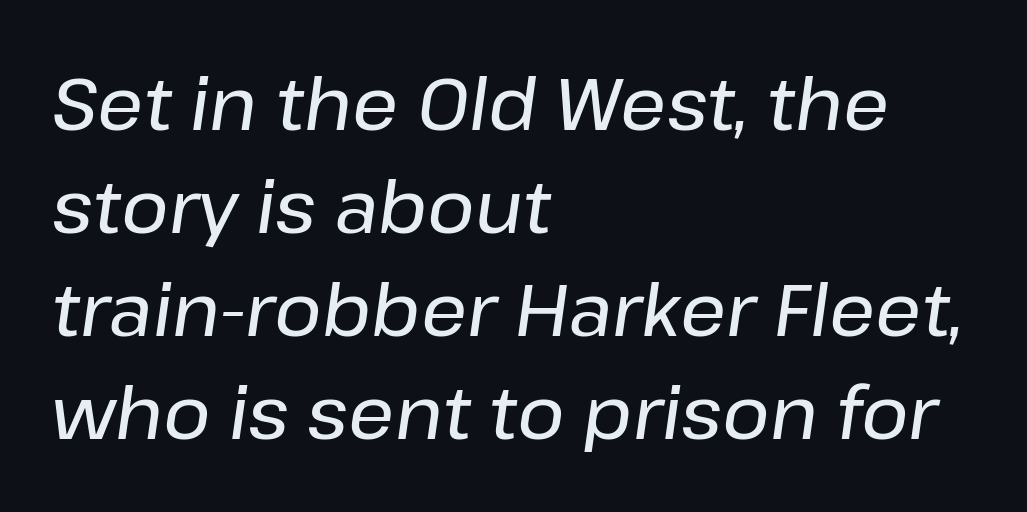
Interline gaps are of average width in this sample. Does the lettering tilt? It does — this is italic. Proportional: the letters do not fall into vertical columns. This sample is left-justified, so line endings fall wherever the words run out. This rendering features lettering with no underline. The passage shown has conventional tracking throughout.
